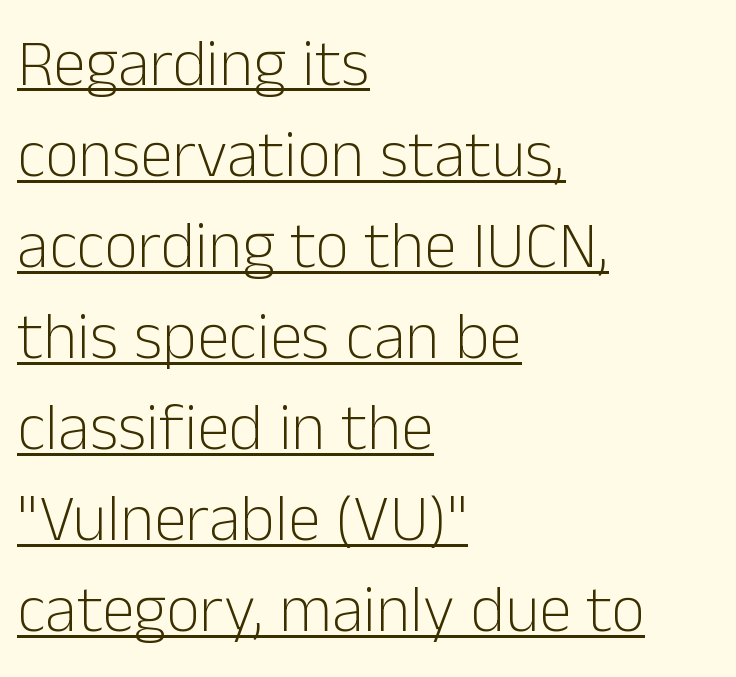
Caption: lettering with a line underneath. Vertically, the passage feels balanced, rows spaced as you'd expect. Here the designer chose a conventional face with non-uniform glyph widths. This is roman type, the default non-slanted kind. Students, note that the glyphs here touch the page at normal intervals.
